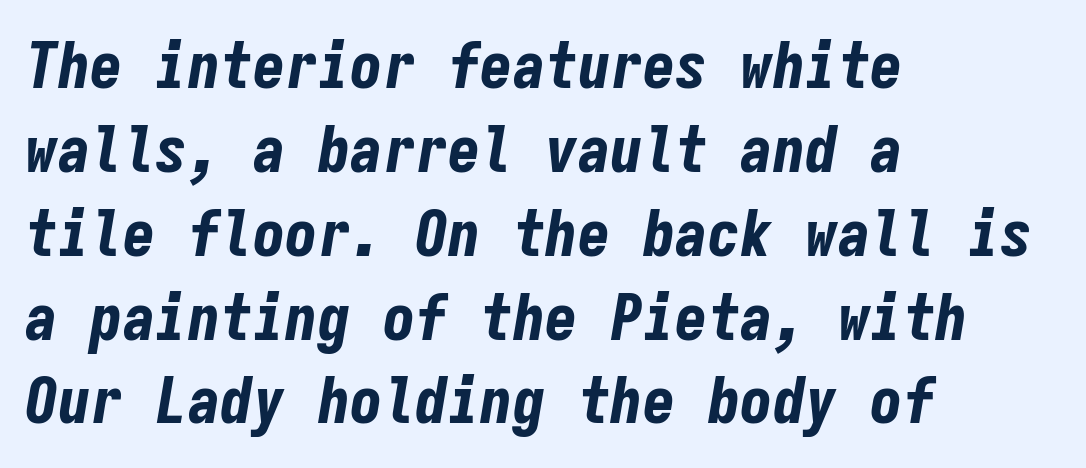
{"italic": "yes", "lean": "right", "slant_degrees": 9, "bold": "yes", "weight": "bold", "width": "condensed", "stroke_contrast": "low", "x_height": "medium", "monospaced": "yes", "underline": "no", "align": "left", "line_spacing": "normal", "line_spacing_ratio": 1.29, "letter_spacing": "normal", "letter_spacing_em": 0.0, "glyph_px": 65}
